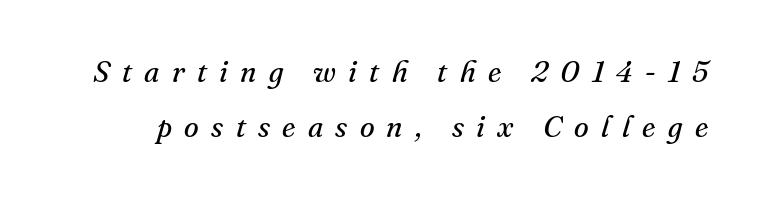
Q: Is the text bold? A: No.
Q: Is the text italic (slanted)? A: Yes, it leans right by about 16 degrees.
Q: Is the typeface a serif or a sans-serif typeface? A: Serif.
Q: Is the text underlined? A: No.
Q: Is the spacing between letters normal or unusually wide? A: Unusually wide.
Q: Width (condensed, normal, or wide)? A: Normal.
Q: Stroke contrast? A: Medium.
Q: x-height? A: Small.
Q: Monospaced? A: No.
